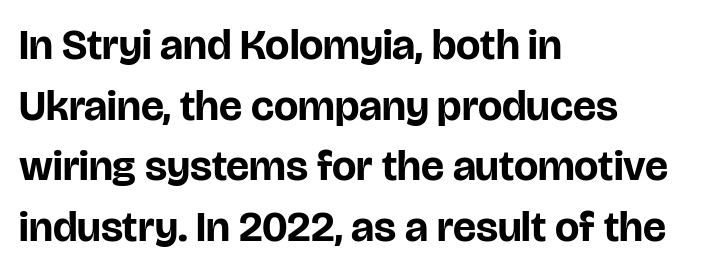
{"serif": "no", "italic": "no", "bold": "yes", "weight": "bold", "width": "normal", "stroke_contrast": "low", "x_height": "large", "monospaced": "no", "underline": "no", "align": "left", "line_spacing": "normal", "line_spacing_ratio": 1.41, "letter_spacing": "normal", "letter_spacing_em": 0.0, "glyph_px": 43}
